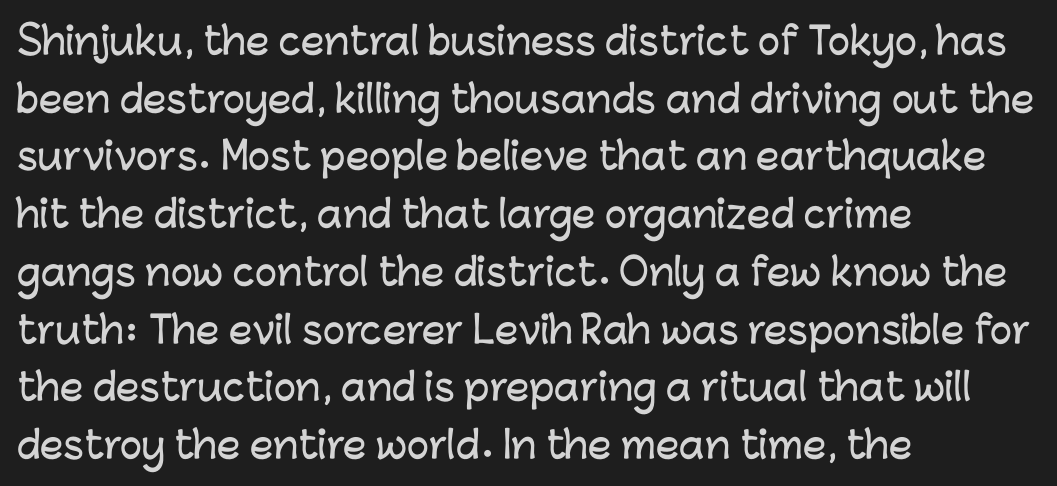
{"serif": "no", "italic": "no", "width": "normal", "stroke_contrast": "low", "x_height": "medium", "monospaced": "no", "underline": "no", "align": "left", "line_spacing": "normal", "line_spacing_ratio": 1.56, "letter_spacing": "normal", "letter_spacing_em": 0.0, "glyph_px": 37}
